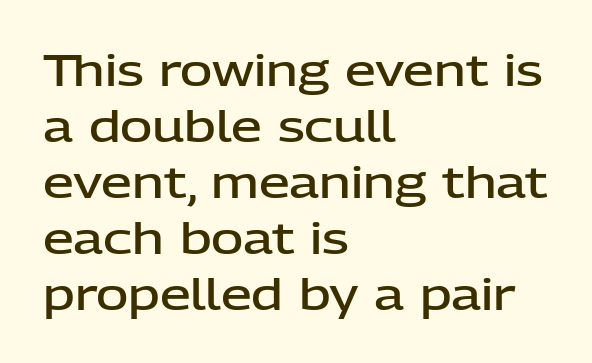
If you drew a line through each stem, it would be perfectly vertical. The passage shown has conventional tracking throughout. This sample uses a sans-serif face. Baseline-to-baseline distance is the conventional proportion of letter height.
